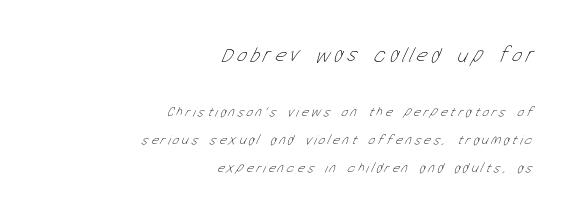
{"bold": "no", "underline": "no", "align": "right", "line_spacing": "loose", "line_spacing_ratio": 2.01, "larger_block": "first", "size_ratio": 1.5, "glyph_px": 21}
